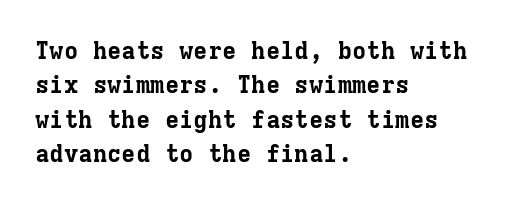
{"italic": "no", "bold": "yes", "underline": "no", "align": "left", "line_spacing": "normal", "line_spacing_ratio": 1.43, "letter_spacing": "normal", "letter_spacing_em": 0.0, "glyph_px": 24}
